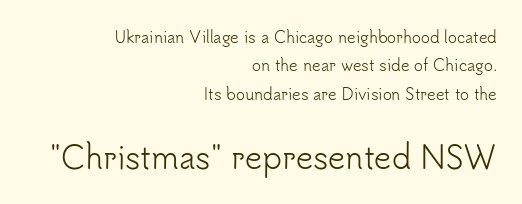
Q: Is the text bold? A: No.
Q: Is the text italic (slanted)? A: No, it is upright.
Q: Is the typeface a serif or a sans-serif typeface? A: Sans-serif.
Q: Is the text underlined? A: No.
Q: How is the paragraph aligned? A: Right-aligned.
Q: Is the spacing between letters normal or unusually wide? A: Normal.
Q: Which block of text is set in a larger size, the first (top) or the second (bottom)? A: The second (bottom) one.
Q: Width (condensed, normal, or wide)? A: Normal.
Q: Stroke contrast? A: Low.
Q: x-height? A: Small.
Q: Monospaced? A: No.
